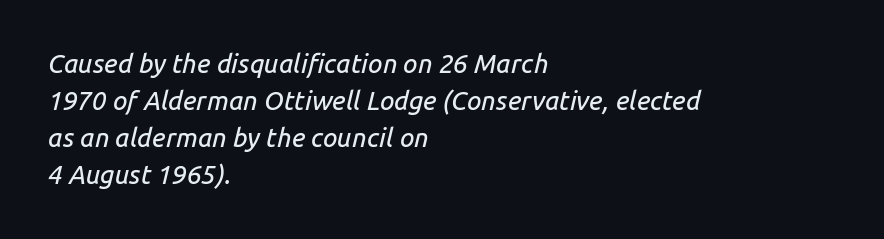
The image shows 26 px text type, italic (leaning right); set left-aligned, normal line spacing (1.42x), normal letter spacing, not underlined.
